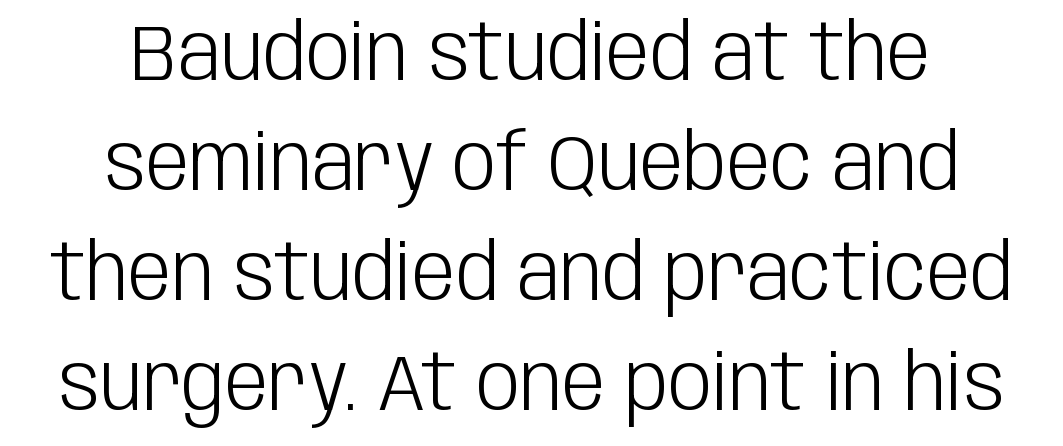
{"serif": "no", "italic": "no", "bold": "no", "weight": "light", "width": "condensed", "stroke_contrast": "low", "x_height": "large", "monospaced": "no", "underline": "no", "align": "center", "line_spacing": "normal", "line_spacing_ratio": 1.41, "letter_spacing": "normal", "letter_spacing_em": 0.0, "glyph_px": 78}
